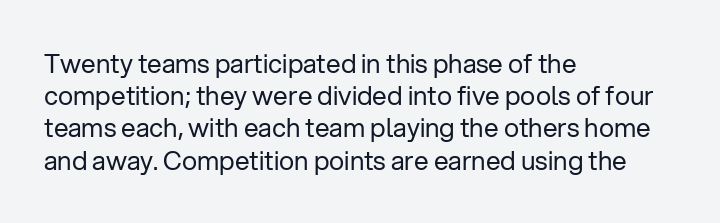
The image shows 26 px text type, upright; set left-aligned, line spacing 1.24x, normal letter spacing, not underlined.
